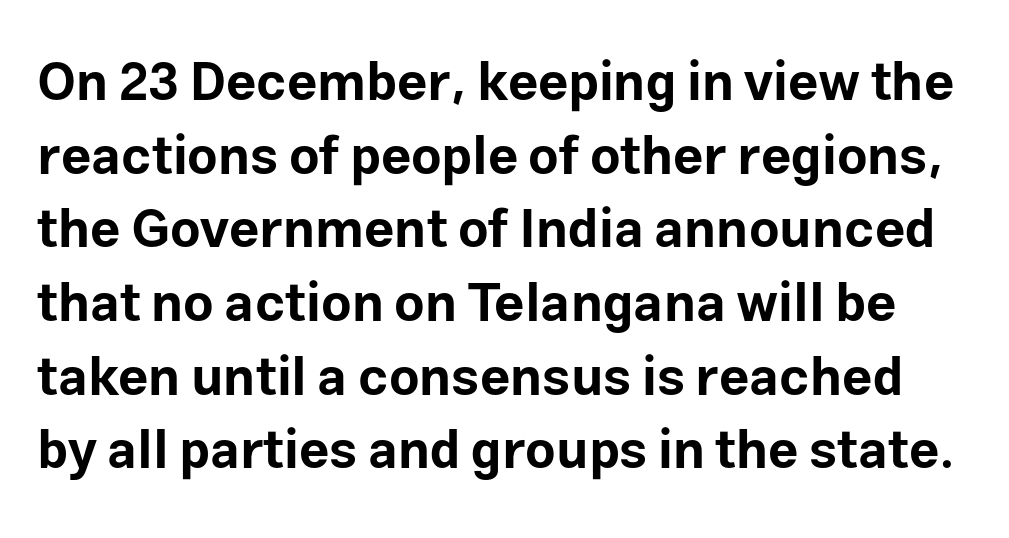
The image shows 53 px bold sans-serif type, upright; set normal line spacing (1.39x), normal letter spacing, not underlined; low stroke contrast and a medium x-height.
